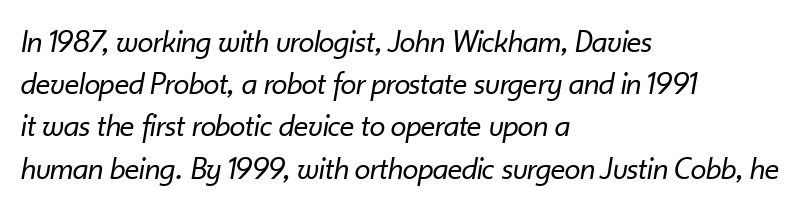
The image shows 32 px regular-weight type, italic (leaning right); set left-aligned, normal line spacing (1.32x), normal letter spacing, not underlined; low stroke contrast and a small x-height.
